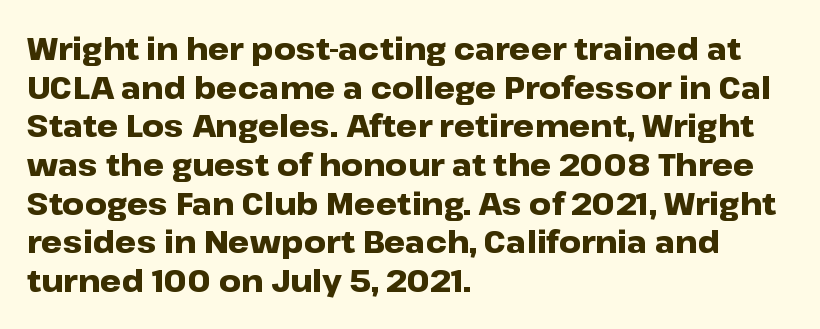
These lines are rendered in a variable-pitch font. Successive baselines arrive at the customary interval. These lines carry a lot of weight — the face is fully bold. Every row of glyphs begins at an identical x-position on the left. Quick note: not italic, upright. The words here are not underlined.
